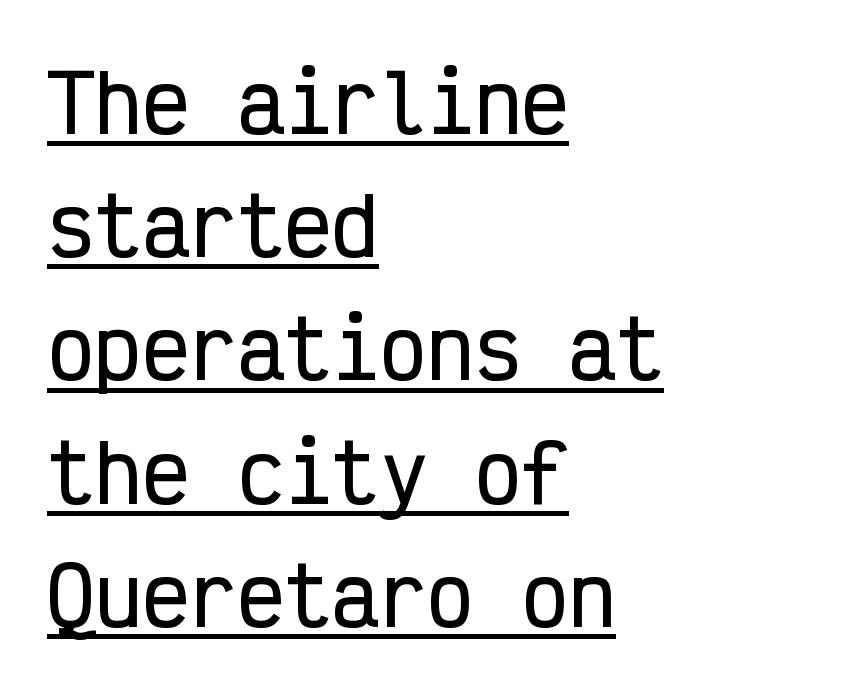
The image shows 79 px condensed sans-serif type, upright, monospaced; set left-aligned, normal line spacing (1.56x), normal letter spacing, underlined; low stroke contrast and a medium x-height.
